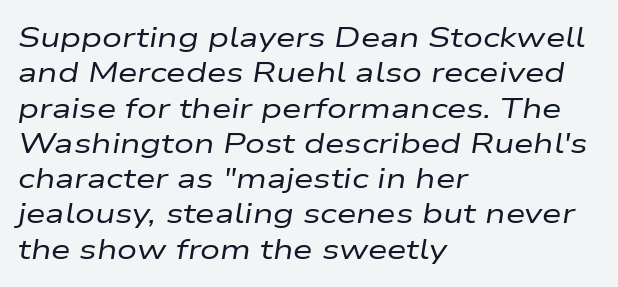
The image shows 28 px regular-weight, wide type, italic (leaning right); set left-aligned, normal line spacing (1.26x), normal letter spacing, not underlined; low stroke contrast and a medium x-height.
